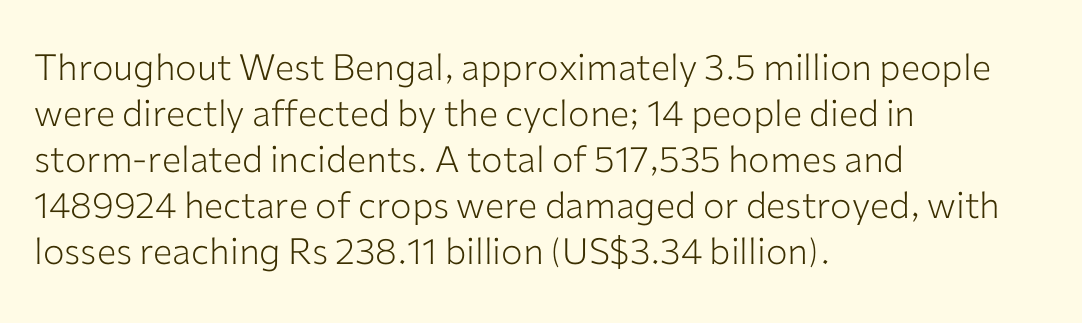
The image shows 36 px light sans-serif type, upright; set left-aligned, normal line spacing (1.28x), normal letter spacing, not underlined; low stroke contrast and a medium x-height.
